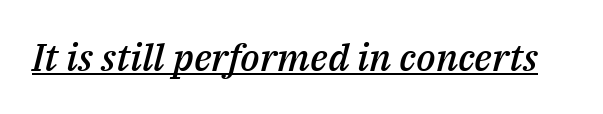
Quick note: italic. Each glyph is drawn with semibold strokes, heavier than normal yet not fully bold. Is this a fixed-width face? No — the glyphs have proportional, varying widths. Check the space under the baseline: a stroke is drawn there. Students, note that the glyphs here touch the page at normal intervals.
